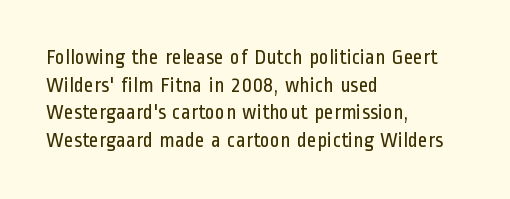
Every stem runs plumb, perpendicular to the baseline. Leftover space on each line is placed entirely after the last word. Check the space under the baseline: it is left empty. This reads as an unemphasized weight, regular at the heaviest. Caption: standard tracking, unaltered.
